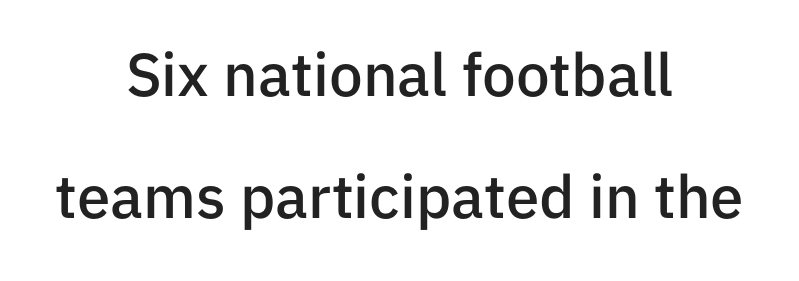
The image shows 60 px semibold sans-serif type, upright; set centered, loose line spacing (2.03x), normal letter spacing, not underlined; low stroke contrast and a medium x-height.
